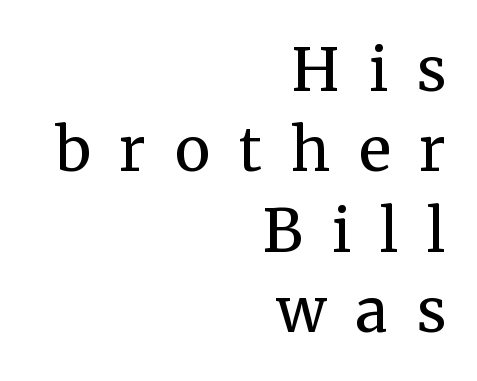
{"serif": "yes", "italic": "no", "bold": "no", "weight": "regular", "width": "normal", "stroke_contrast": "medium", "x_height": "medium", "monospaced": "no", "underline": "no", "align": "right", "line_spacing": "normal", "line_spacing_ratio": 1.34, "letter_spacing": "wide", "letter_spacing_em": 0.48, "glyph_px": 60}
